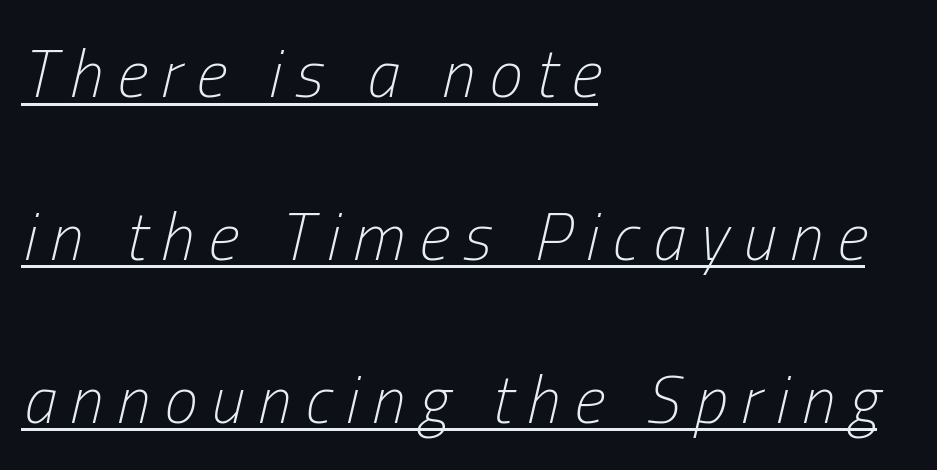
Rows of type keep a wide berth in the vertical direction. Yep, that's italic — everything's leaning. Teacher's note: observe the even left margin — that is flush-left alignment. The weight tops out at a normal text grade. Underlined type. Proportional: the letters do not fall into vertical columns.
